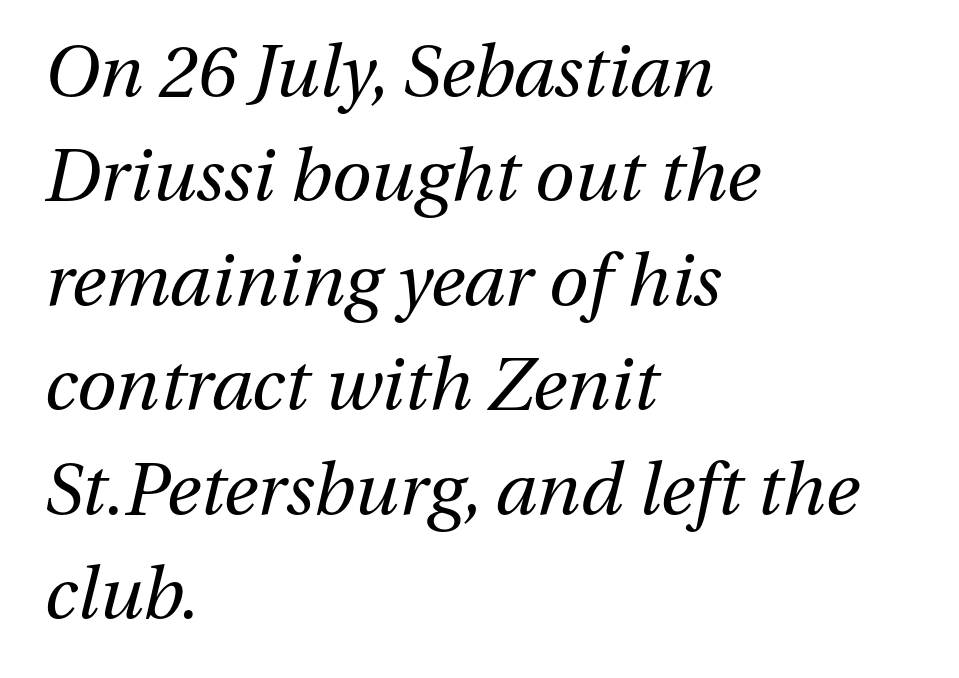
No letter is thick-stroked: the sample isn't bold. Emphasis-style slanted type is in use. Just letters on the line, the space beneath them empty. Where is the straight margin? On the left. The horizontal fit of the characters is conventional and even.
